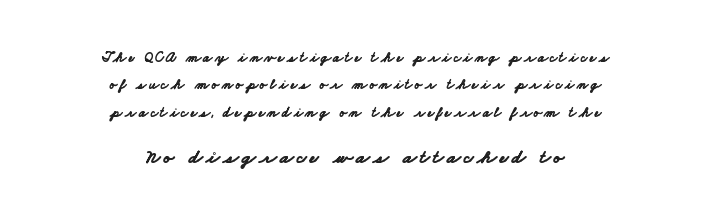
{"bold": "yes", "underline": "no", "align": "center", "line_spacing": "loose", "line_spacing_ratio": 1.95, "larger_block": "second", "size_ratio": 1.43, "glyph_px": 20}
